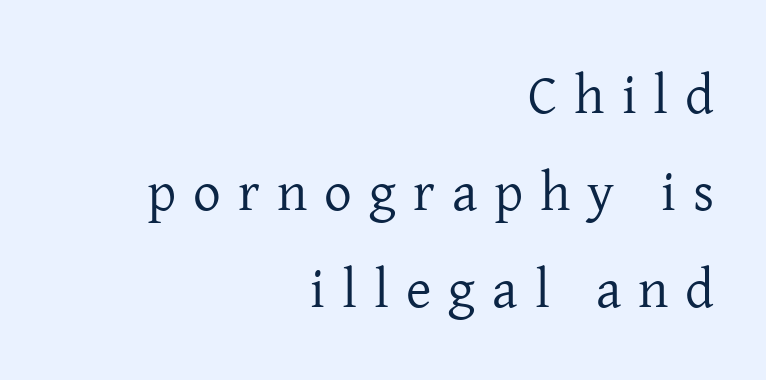
Q: Is the text bold? A: No.
Q: Is the text italic (slanted)? A: No, it is upright.
Q: Is the typeface a serif or a sans-serif typeface? A: Serif.
Q: Is the text underlined? A: No.
Q: How is the paragraph aligned? A: Right-aligned.
Q: Is the spacing between letters normal or unusually wide? A: Unusually wide.
Q: Width (condensed, normal, or wide)? A: Normal.
Q: Stroke contrast? A: Low.
Q: x-height? A: Medium.
Q: Monospaced? A: No.
